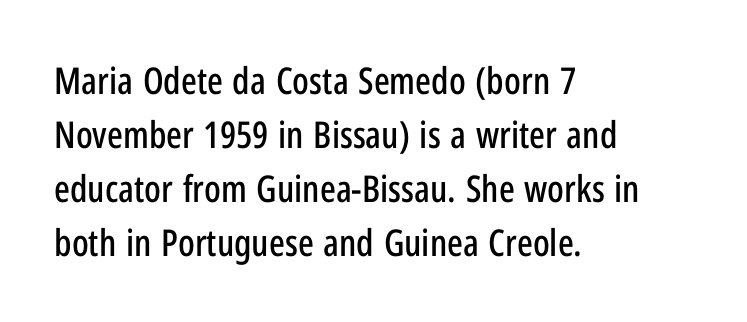
Ascenders rise straight up at ninety degrees. Does extra space separate the letters? No, they use regular spacing. Is this a fixed-width face? No — the glyphs have proportional, varying widths. Rows of type keep a routine distance in the vertical direction. Alignment: flush left. The letters carry no serifs — their stems end cleanly without finishing strokes.
